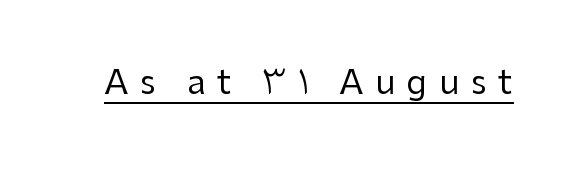
The image shows 34 px regular-weight sans-serif type, upright; set unusually wide letter spacing (+0.34 em), underlined; low stroke contrast and a medium x-height.
